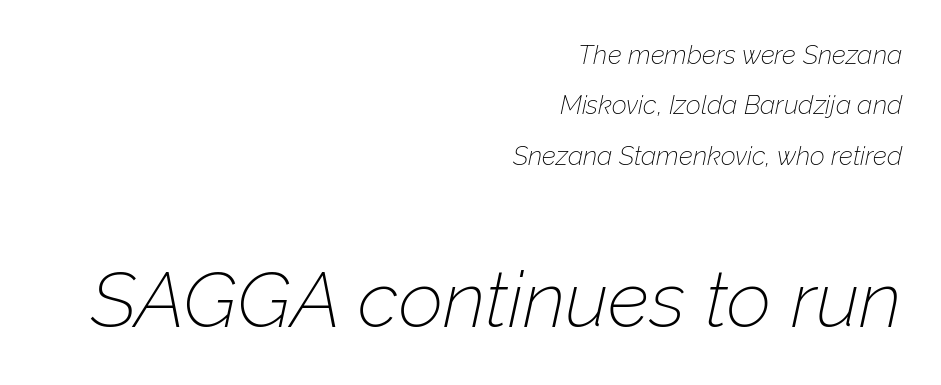
{"italic": "yes", "lean": "right", "slant_degrees": 12, "bold": "no", "weight": "thin", "width": "normal", "stroke_contrast": "low", "x_height": "medium", "monospaced": "no", "underline": "no", "align": "right", "line_spacing": "loose", "line_spacing_ratio": 1.94, "letter_spacing": "normal", "letter_spacing_em": 0.0, "larger_block": "second", "size_ratio": 3.0, "glyph_px": 78}
